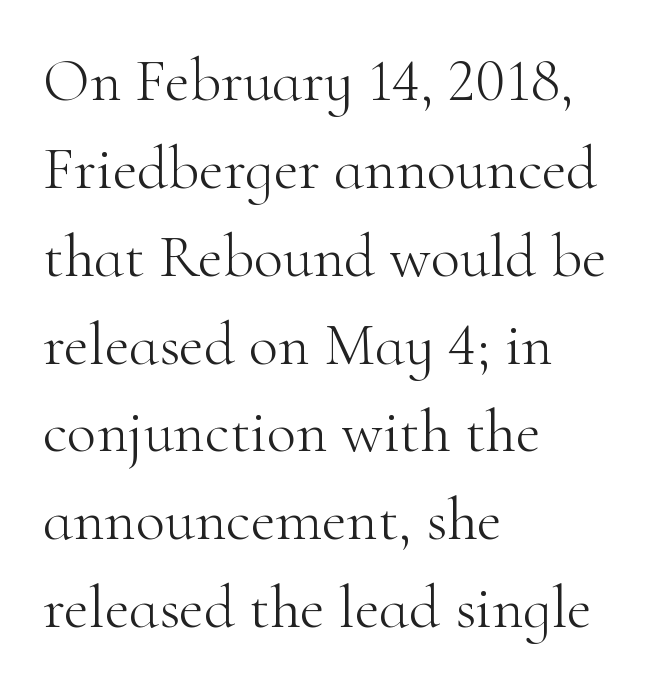
The image shows 61 px light serif type, upright; set left-aligned, normal line spacing (1.44x), normal letter spacing, not underlined; high stroke contrast and a small x-height.
